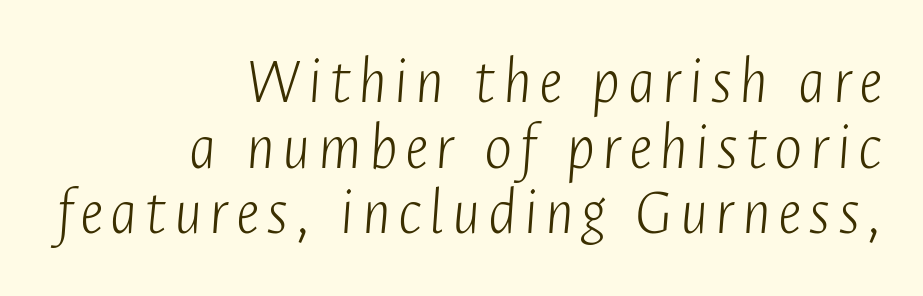
Q: Is the text bold? A: No.
Q: Is the text italic (slanted)? A: Yes, it leans right by about 4 degrees.
Q: Is the text underlined? A: No.
Q: How is the paragraph aligned? A: Right-aligned.
Q: Is the spacing between lines tight, normal or loose? A: Tight.
Q: Width (condensed, normal, or wide)? A: Condensed.
Q: Stroke contrast? A: Low.
Q: x-height? A: Medium.
Q: Monospaced? A: No.
